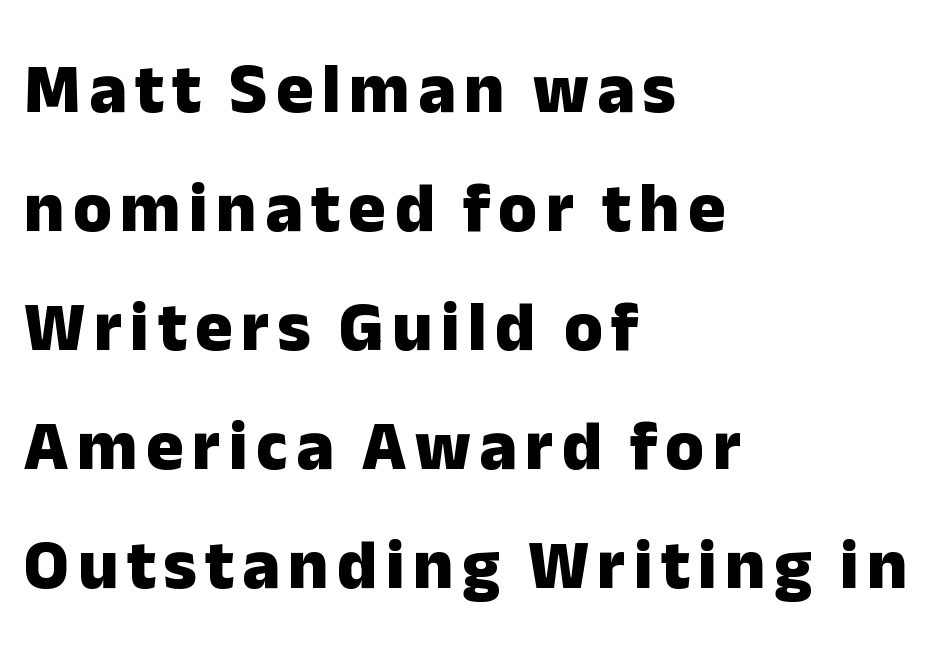
The image shows 70 px heavy sans-serif type, upright; set left-aligned, normal line spacing (1.7x), not underlined; low stroke contrast and a medium x-height.
